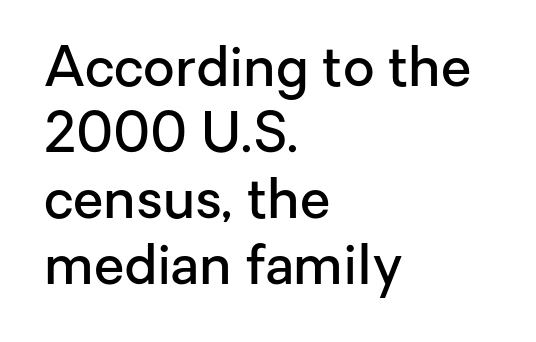
{"serif": "no", "italic": "no", "bold": "semi", "weight": "semibold", "width": "normal", "stroke_contrast": "low", "x_height": "medium", "monospaced": "no", "underline": "no", "align": "left", "line_spacing_ratio": 1.2, "letter_spacing": "normal", "letter_spacing_em": 0.0, "glyph_px": 55}
